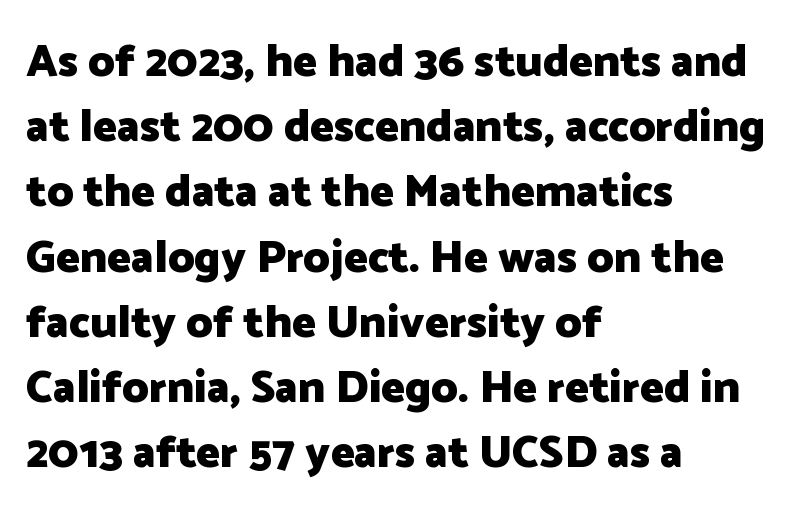
The image shows 45 px heavy sans-serif type, upright; set left-aligned, normal line spacing (1.45x), normal letter spacing, not underlined; low stroke contrast and a medium x-height.
